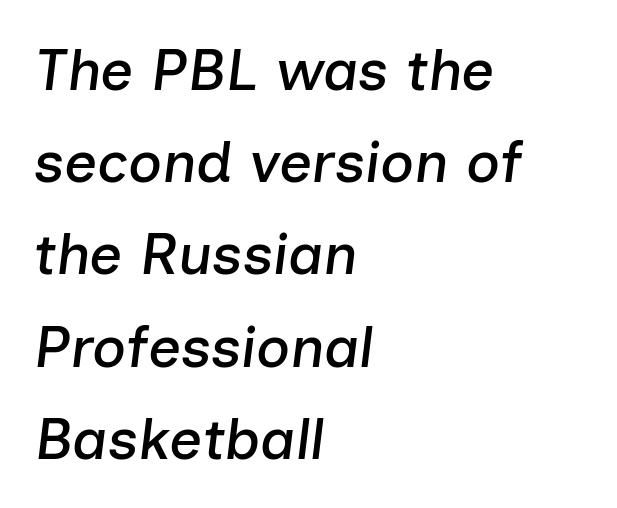
Q: Is the text italic (slanted)? A: Yes, it leans right by about 7 degrees.
Q: Is the text underlined? A: No.
Q: How is the paragraph aligned? A: Left-aligned.
Q: Is the spacing between letters normal or unusually wide? A: Normal.
Q: Is the spacing between lines tight, normal or loose? A: Normal.
Q: Width (condensed, normal, or wide)? A: Normal.
Q: Stroke contrast? A: Low.
Q: x-height? A: Medium.
Q: Monospaced? A: No.
